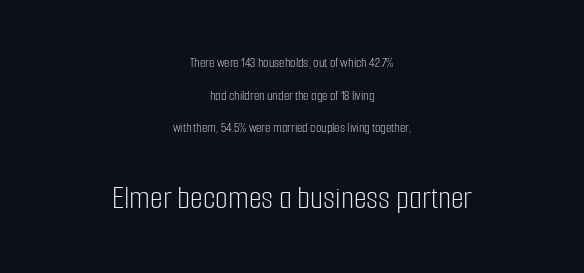
Q: Is the text bold? A: No.
Q: Is the text italic (slanted)? A: No, it is upright.
Q: Is the typeface a serif or a sans-serif typeface? A: Sans-serif.
Q: Is the text underlined? A: No.
Q: How is the paragraph aligned? A: Centered.
Q: Is the spacing between letters normal or unusually wide? A: Normal.
Q: Is the spacing between lines tight, normal or loose? A: Loose.
Q: Which block of text is set in a larger size, the first (top) or the second (bottom)? A: The second (bottom) one.
Q: Width (condensed, normal, or wide)? A: Condensed.
Q: Stroke contrast? A: Low.
Q: x-height? A: Medium.
Q: Monospaced? A: No.
